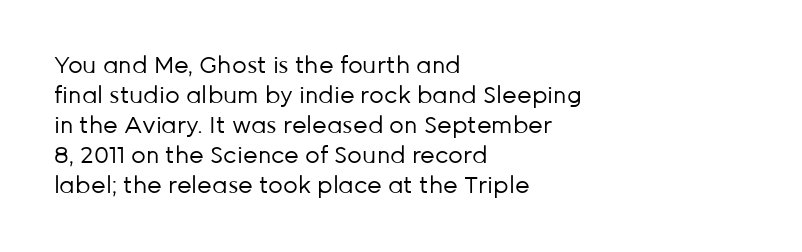
{"italic": "no", "bold": "no", "underline": "no", "align": "left", "line_spacing": "normal", "line_spacing_ratio": 1.3, "letter_spacing": "normal", "letter_spacing_em": 0.0, "glyph_px": 23}
